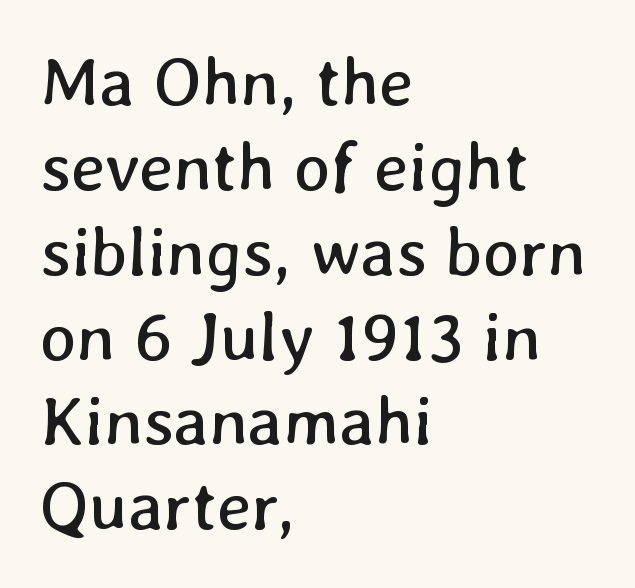
The image shows 69 px regular-weight type; set left-aligned, line spacing 1.23x, normal letter spacing, not underlined; low stroke contrast and a medium x-height.
